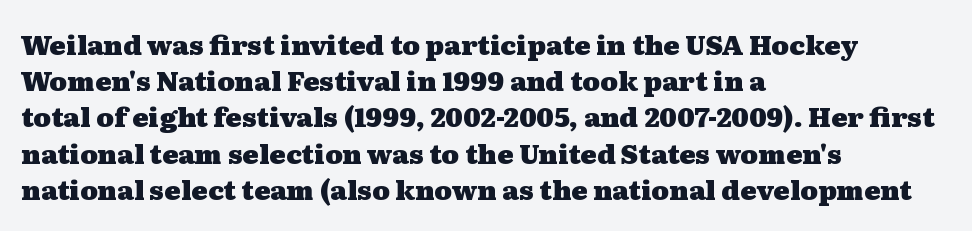
Does the weight exceed regular? Yes, all the way to bold. Inter-character spacing is left at the font's built-in metrics. If you drew a ruler down the left edge, every line would touch it. Only glyphs here, with clear space below each row. This sample keeps an unexceptional amount of space between lines.
